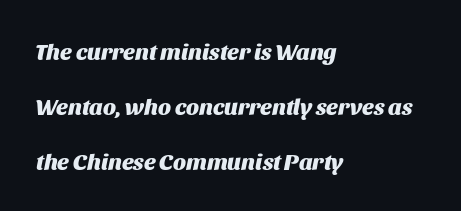
Q: Is the text bold? A: Yes.
Q: Is the text italic (slanted)? A: Yes, it leans right by about 11 degrees.
Q: Is the text underlined? A: No.
Q: How is the paragraph aligned? A: Left-aligned.
Q: Is the spacing between letters normal or unusually wide? A: Normal.
Q: Is the spacing between lines tight, normal or loose? A: Loose.
